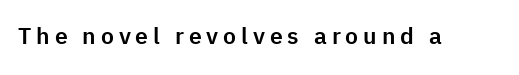
Bare-footed words on every line. These lines were composed using upright roman letters. The rendering inserts visible extra space after every character.
